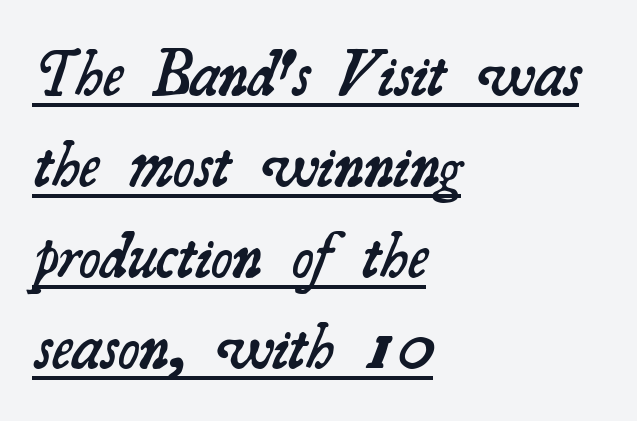
Q: Is the text bold? A: Semi-bold.
Q: Is the typeface a serif or a sans-serif typeface? A: Serif.
Q: Is the text underlined? A: Yes.
Q: How is the paragraph aligned? A: Left-aligned.
Q: Is the spacing between letters normal or unusually wide? A: Normal.
Q: Is the spacing between lines tight, normal or loose? A: Normal.
Q: Width (condensed, normal, or wide)? A: Normal.
Q: Stroke contrast? A: Medium.
Q: x-height? A: Small.
Q: Monospaced? A: No.
